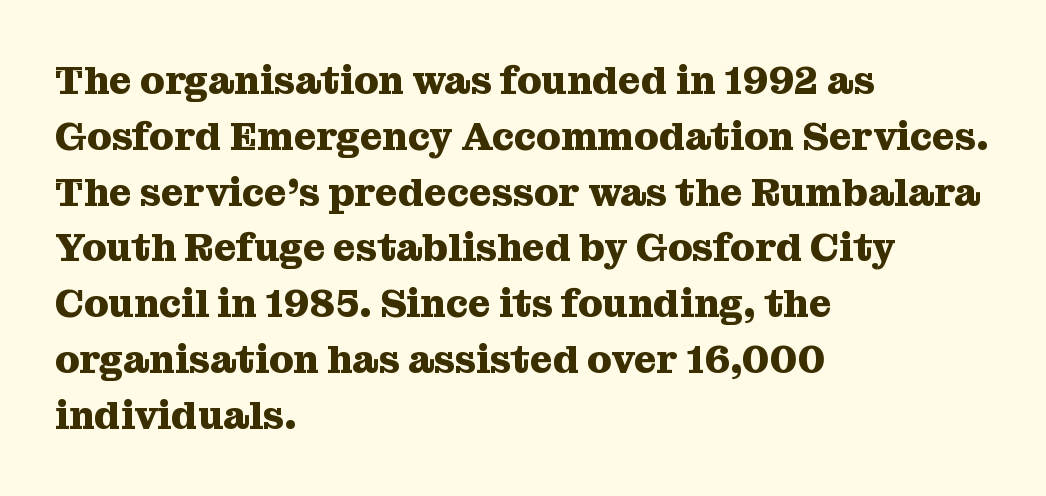
Type without underlining. Does the type have serifs? Yes, each stem ends in a small foot. Weight check: bold — yes, fully. Is this a fixed-width face? No — the glyphs have proportional, varying widths.
